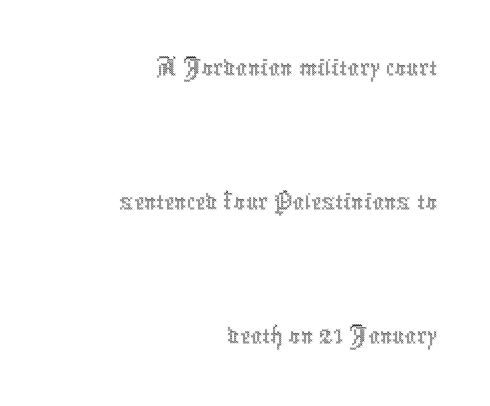
Clear beneath every line of the passage. Is this a heavy cut? Hardly; it is regular or lighter. This sample has the flowing, uneven cadence of proportional lettering. The lettering stays uniformly vertical, giving the passage a roman look.
